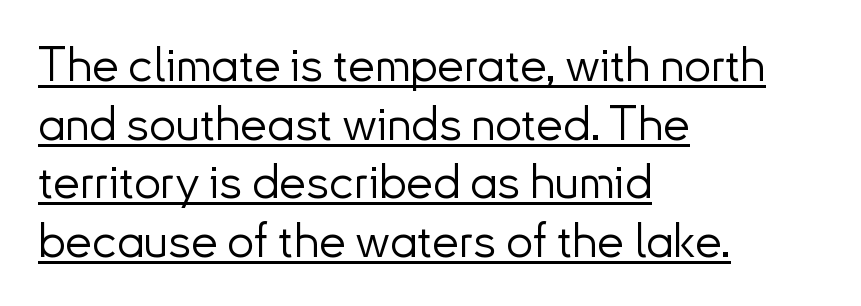
{"serif": "no", "italic": "no", "bold": "no", "weight": "light", "width": "normal", "stroke_contrast": "low", "x_height": "small", "monospaced": "no", "underline": "yes", "align": "left", "line_spacing_ratio": 1.22, "letter_spacing": "normal", "letter_spacing_em": 0.0, "glyph_px": 48}
